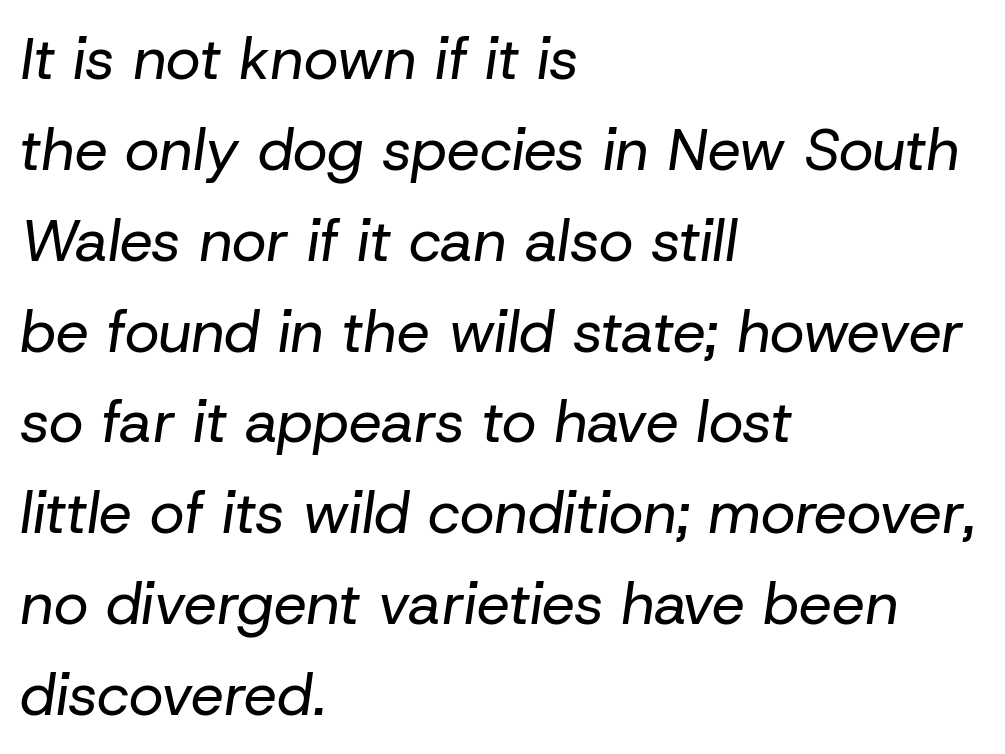
Q: Is the text bold? A: No.
Q: Is the text italic (slanted)? A: Yes, it leans right by about 8 degrees.
Q: Is the text underlined? A: No.
Q: How is the paragraph aligned? A: Left-aligned.
Q: Is the spacing between letters normal or unusually wide? A: Normal.
Q: Is the spacing between lines tight, normal or loose? A: Normal.
Q: Width (condensed, normal, or wide)? A: Normal.
Q: Stroke contrast? A: Low.
Q: x-height? A: Medium.
Q: Monospaced? A: No.
